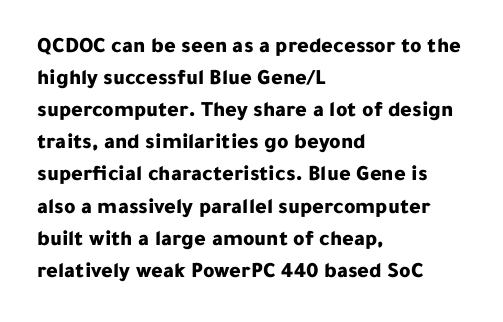
These lines were composed using upright roman letters. Bare-footed words on every line. The vertical gap from one line to the next is medium. Leftover space on each line is placed entirely after the last word. The line texture is even and compact thanks to regular tracking.
